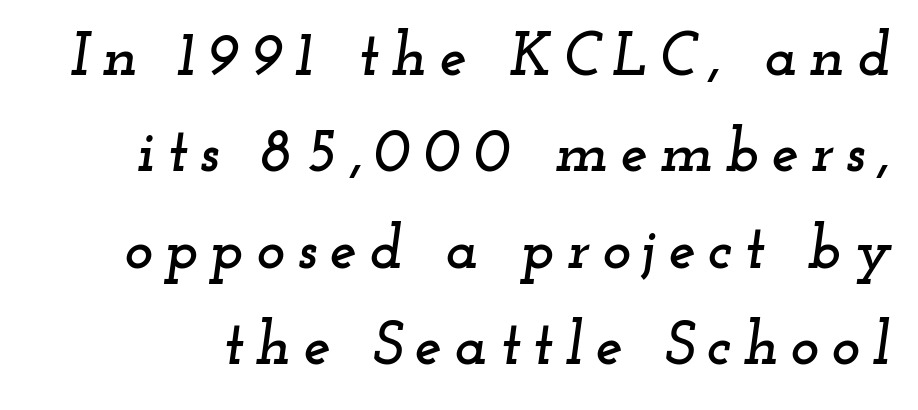
This sample uses expanded letter spacing, leaving extra air between glyphs. Is this a fixed-width face? No — the glyphs have proportional, varying widths. The typography opts for an oblique posture over an upright one. The rows are spaced the way most documents space them. The designer went with a serif here, giving each stem small feet.
